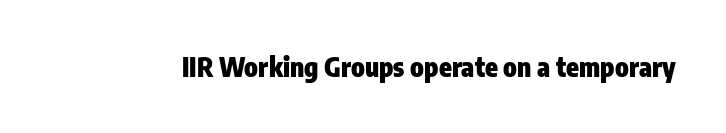
The image shows 26 px bold type, upright; set normal letter spacing, not underlined.
